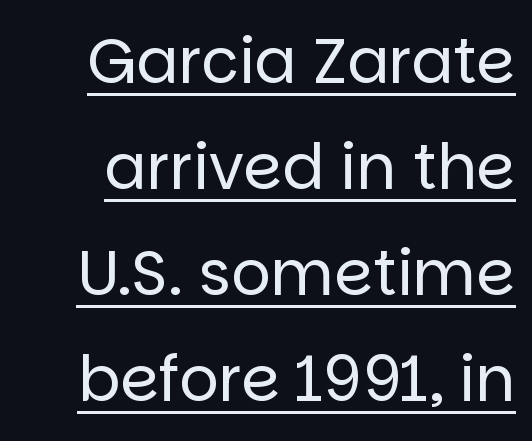
{"serif": "no", "italic": "no", "bold": "no", "weight": "regular", "width": "normal", "stroke_contrast": "low", "x_height": "large", "monospaced": "no", "underline": "yes", "line_spacing_ratio": 1.71, "letter_spacing": "normal", "letter_spacing_em": 0.0, "glyph_px": 62}
